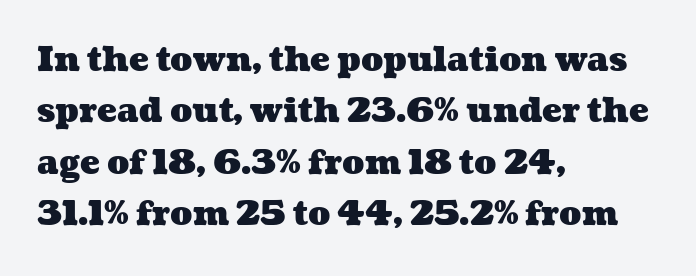
{"bold": "yes", "weight": "heavy", "width": "wide", "stroke_contrast": "medium", "x_height": "medium", "monospaced": "no", "underline": "no", "align": "left", "line_spacing": "normal", "line_spacing_ratio": 1.56, "letter_spacing": "normal", "letter_spacing_em": 0.0, "glyph_px": 33}
